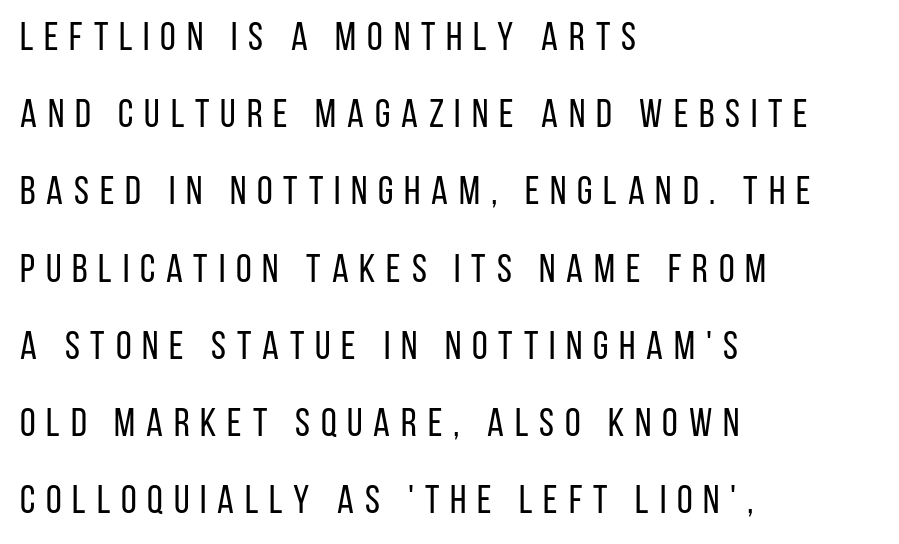
Q: Is the text bold? A: No.
Q: Is the text italic (slanted)? A: No, it is upright.
Q: Is the typeface a serif or a sans-serif typeface? A: Sans-serif.
Q: Is the text underlined? A: No.
Q: How is the paragraph aligned? A: Left-aligned.
Q: Is the spacing between letters normal or unusually wide? A: Unusually wide.
Q: Is the spacing between lines tight, normal or loose? A: Loose.
Q: Width (condensed, normal, or wide)? A: Condensed.
Q: Stroke contrast? A: Low.
Q: x-height? A: Large.
Q: Monospaced? A: No.
